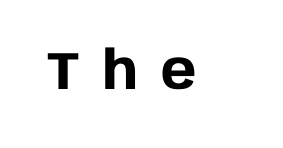
The font family rendered here belongs to the sans-serif group. Proportional: the letters do not fall into vertical columns. Decoration check: the copy has no underline. The type sits square on the baseline with zero lean. Each glyph is drawn with heavy, bold strokes. Is the letter spacing exaggerated? Yes — the characters are pushed far apart.
